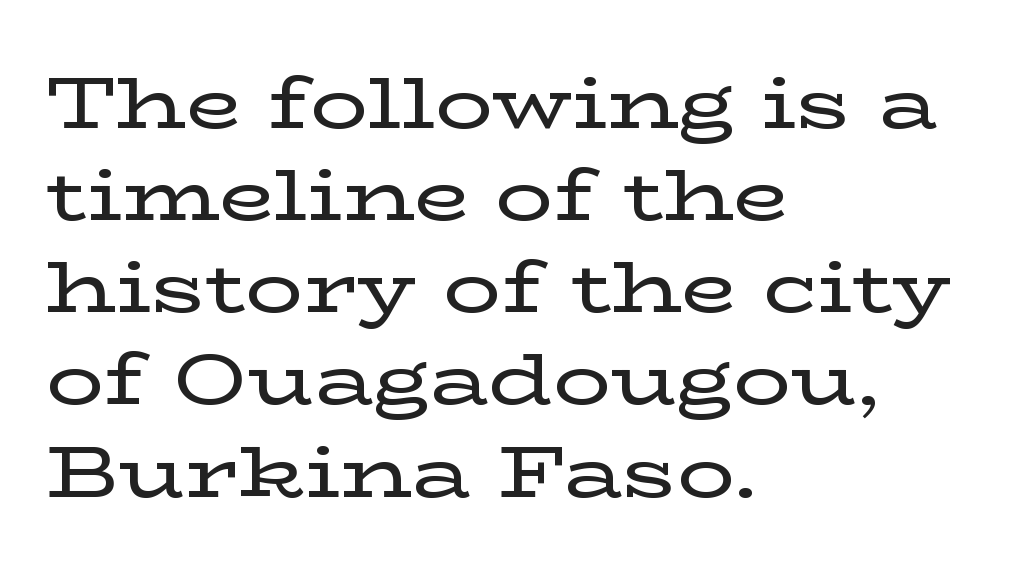
Q: Is the text italic (slanted)? A: No, it is upright.
Q: Is the typeface a serif or a sans-serif typeface? A: Serif.
Q: Is the text underlined? A: No.
Q: How is the paragraph aligned? A: Left-aligned.
Q: Is the spacing between letters normal or unusually wide? A: Normal.
Q: Is the spacing between lines tight, normal or loose? A: Normal.
Q: Width (condensed, normal, or wide)? A: Wide.
Q: Stroke contrast? A: Low.
Q: x-height? A: Medium.
Q: Monospaced? A: No.
